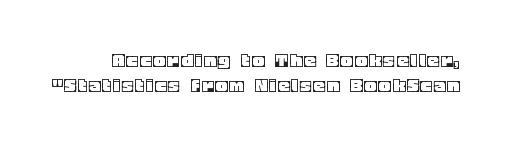
Every stem runs plumb, perpendicular to the baseline. These lines huddle together more closely than default settings would place them. Descenders hang freely into open space.
